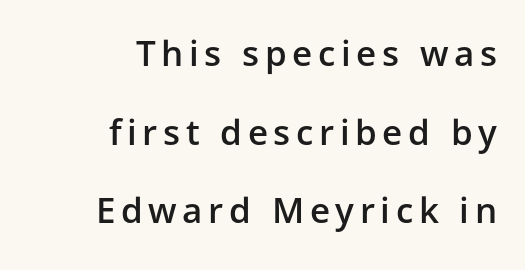
{"serif": "no", "italic": "no", "bold": "semi", "weight": "semibold", "width": "normal", "stroke_contrast": "low", "x_height": "medium", "monospaced": "no", "underline": "no", "align": "right", "line_spacing": "loose", "line_spacing_ratio": 2.25, "glyph_px": 35}
